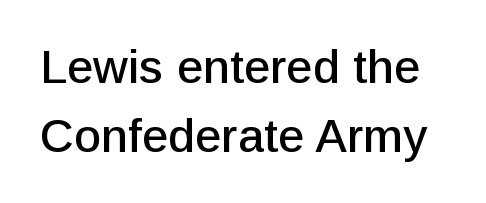
Descenders are the only things crossing below the line. Honestly, the row spacing looks completely unremarkable. This sample has the flowing, uneven cadence of proportional lettering. Standard letterfit; no display-style spreading of the glyphs. The typography opts for an upright posture over an oblique one.
